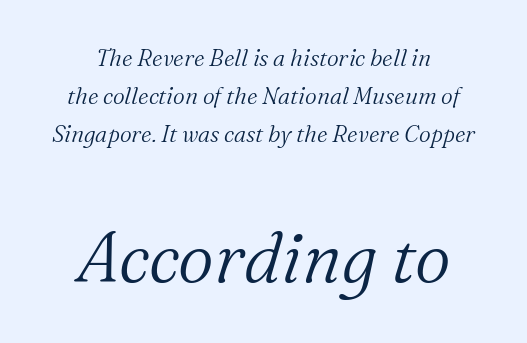
{"serif": "yes", "italic": "yes", "lean": "right", "slant_degrees": 16, "bold": "no", "weight": "light", "width": "normal", "stroke_contrast": "medium", "x_height": "medium", "monospaced": "no", "underline": "no", "align": "center", "line_spacing": "normal", "line_spacing_ratio": 1.65, "letter_spacing": "normal", "letter_spacing_em": 0.0, "larger_block": "second", "size_ratio": 3.04, "glyph_px": 70}
